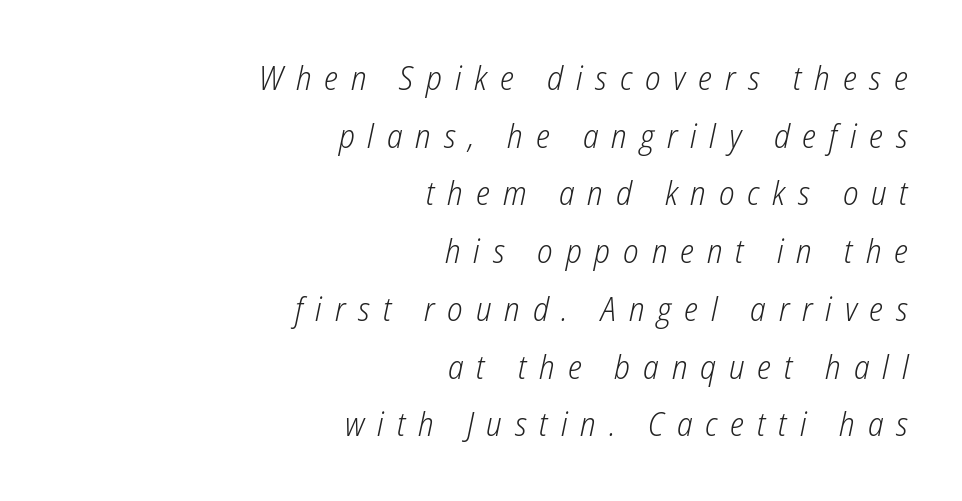
{"italic": "yes", "lean": "right", "slant_degrees": 12, "bold": "no", "weight": "light", "width": "condensed", "stroke_contrast": "low", "x_height": "medium", "monospaced": "no", "underline": "no", "align": "right", "line_spacing_ratio": 1.75, "letter_spacing": "wide", "letter_spacing_em": 0.39, "glyph_px": 33}
